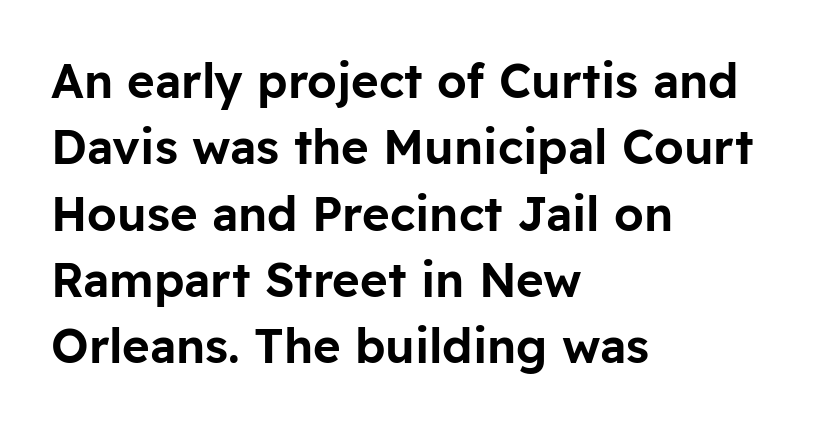
Words appear dense and cohesive because spacing is normal. The letters advance in unequal steps, a hallmark of proportional type. The vertical gap from one line to the next is medium. Serifs: no, the terminals of the letterforms are clean. It's the straight-up-and-down kind of type.
